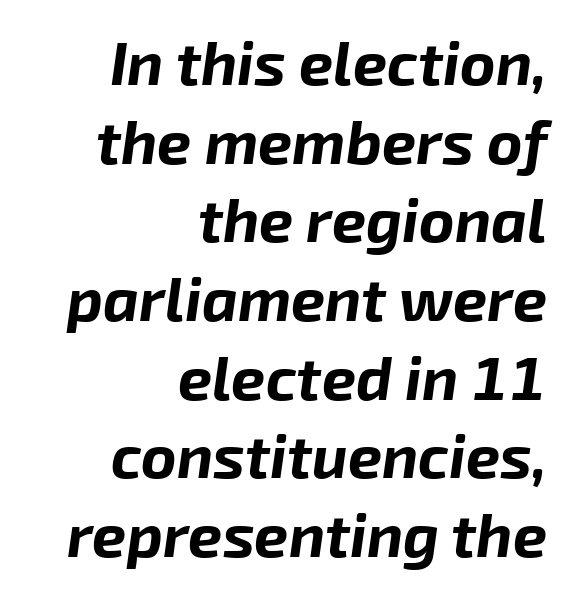
{"italic": "yes", "lean": "right", "slant_degrees": 8, "bold": "yes", "weight": "bold", "width": "normal", "stroke_contrast": "low", "x_height": "medium", "monospaced": "no", "underline": "no", "align": "right", "line_spacing": "normal", "line_spacing_ratio": 1.29, "letter_spacing": "normal", "letter_spacing_em": 0.0, "glyph_px": 61}
